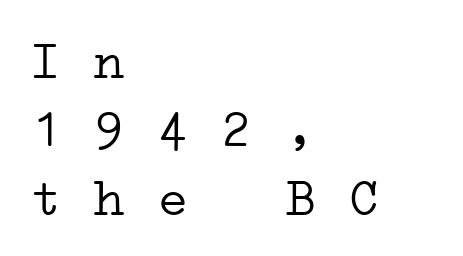
Q: Is the text bold? A: No.
Q: Is the typeface a serif or a sans-serif typeface? A: Serif.
Q: Is the text underlined? A: No.
Q: How is the paragraph aligned? A: Left-aligned.
Q: Is the spacing between letters normal or unusually wide? A: Normal.
Q: Is the spacing between lines tight, normal or loose? A: Normal.
Q: Width (condensed, normal, or wide)? A: Wide.
Q: Stroke contrast? A: Low.
Q: x-height? A: Medium.
Q: Monospaced? A: Yes.
